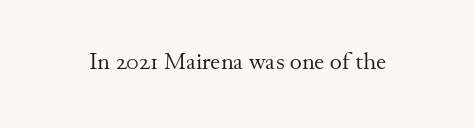
Q: Is the text bold? A: No.
Q: Is the text italic (slanted)? A: No, it is upright.
Q: Is the text underlined? A: No.
Q: Is the spacing between letters normal or unusually wide? A: Normal.
